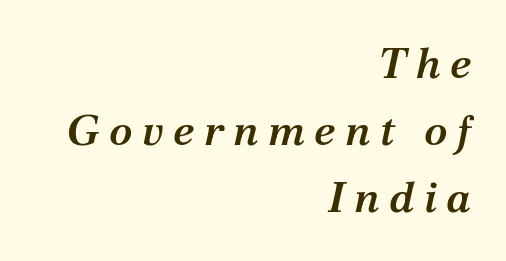
{"serif": "yes", "italic": "yes", "lean": "right", "slant_degrees": 12, "bold": "semi", "weight": "semibold", "width": "normal", "stroke_contrast": "medium", "x_height": "medium", "monospaced": "no", "underline": "no", "align": "right", "line_spacing": "normal", "line_spacing_ratio": 1.56, "letter_spacing": "wide", "letter_spacing_em": 0.22, "glyph_px": 43}
